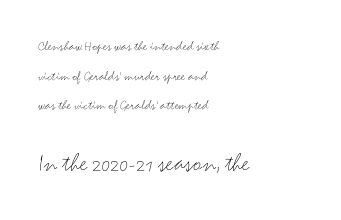
{"bold": "no", "underline": "no", "align": "left", "line_spacing": "loose", "line_spacing_ratio": 2.11, "letter_spacing": "normal", "letter_spacing_em": 0.0, "larger_block": "second", "size_ratio": 1.86, "glyph_px": 26}
